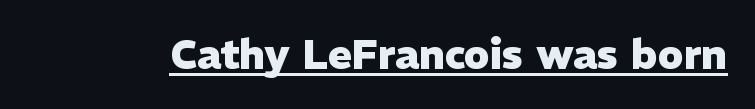
Q: Is the text bold? A: Yes.
Q: Is the text italic (slanted)? A: No, it is upright.
Q: Is the typeface a serif or a sans-serif typeface? A: Sans-serif.
Q: Is the text underlined? A: Yes.
Q: Is the spacing between letters normal or unusually wide? A: Normal.
Q: Width (condensed, normal, or wide)? A: Normal.
Q: Stroke contrast? A: Low.
Q: x-height? A: Medium.
Q: Monospaced? A: No.
